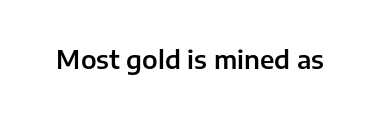
Q: Is the text italic (slanted)? A: No, it is upright.
Q: Is the text underlined? A: No.
Q: Is the spacing between letters normal or unusually wide? A: Normal.
